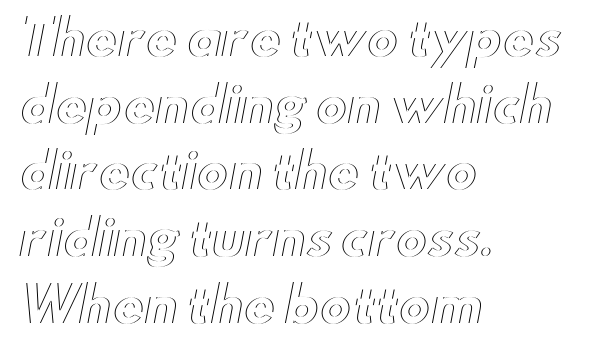
Q: Is the text italic (slanted)? A: Yes.
Q: Is the text underlined? A: No.
Q: How is the paragraph aligned? A: Left-aligned.
Q: Is the spacing between letters normal or unusually wide? A: Normal.
Q: Is the spacing between lines tight, normal or loose? A: Normal.
Q: Width (condensed, normal, or wide)? A: Wide.
Q: x-height? A: Small.
Q: Monospaced? A: No.
